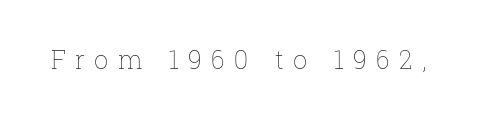
{"italic": "no", "bold": "no", "underline": "no", "letter_spacing": "wide", "letter_spacing_em": 0.37, "glyph_px": 25}
